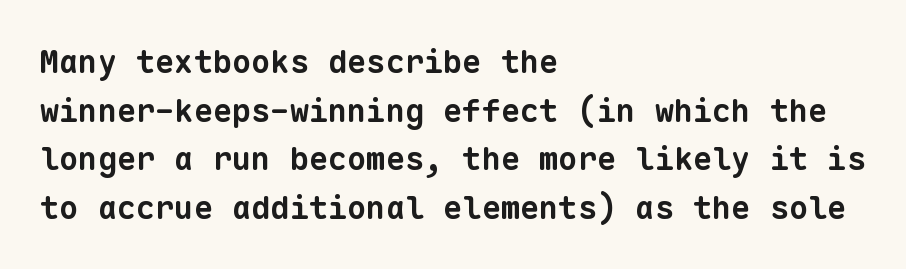
A typesetter would call this zero additional tracking. Every letter is thick-stroked: bold, no question. These lines are rendered in a fixed-pitch font. Descenders are the only things crossing below the line. If you measured baseline to baseline, you'd find a middling distance. The characters display no serif detailing; their extremities are plain.
